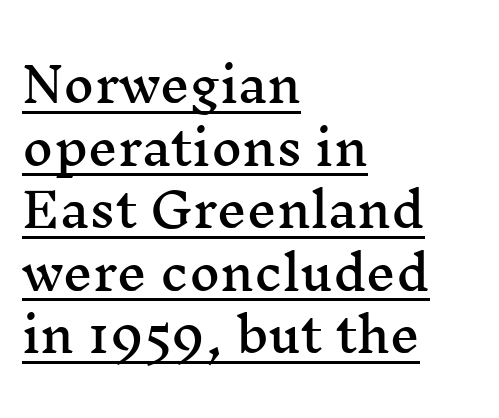
{"serif": "yes", "italic": "no", "width": "wide", "stroke_contrast": "medium", "x_height": "medium", "monospaced": "no", "underline": "yes", "align": "left", "line_spacing": "normal", "line_spacing_ratio": 1.33, "letter_spacing": "normal", "letter_spacing_em": 0.0, "glyph_px": 47}
